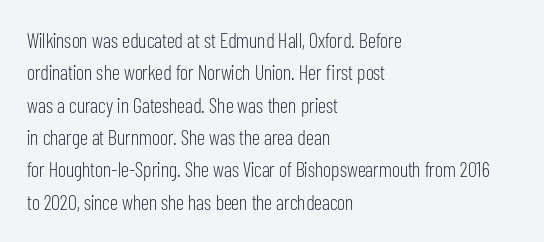
{"italic": "no", "bold": "no", "underline": "no", "align": "left", "line_spacing": "normal", "line_spacing_ratio": 1.54, "letter_spacing": "normal", "letter_spacing_em": 0.0, "glyph_px": 21}
